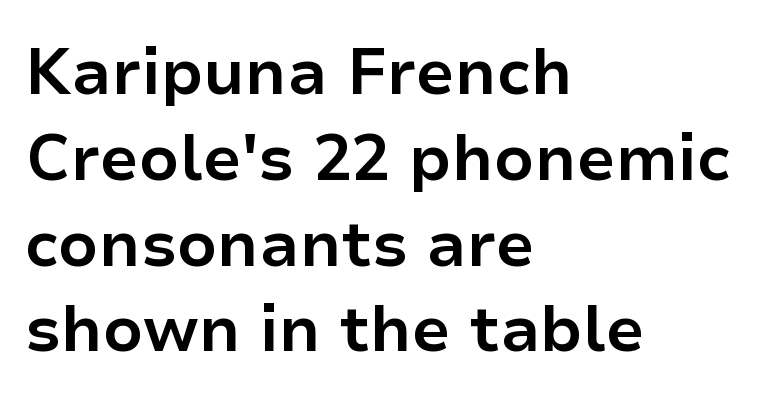
{"serif": "no", "italic": "no", "bold": "yes", "weight": "bold", "width": "normal", "stroke_contrast": "low", "x_height": "medium", "monospaced": "no", "underline": "no", "align": "left", "line_spacing": "normal", "line_spacing_ratio": 1.34, "letter_spacing": "normal", "letter_spacing_em": 0.0, "glyph_px": 64}
